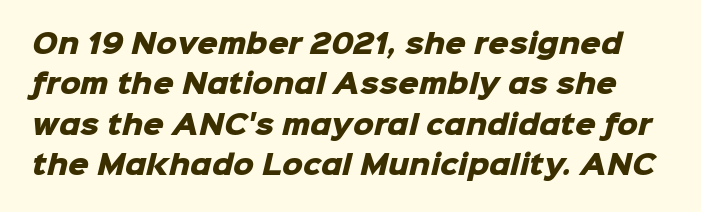
Underline: absent. This block has exactly the height ordinary leading produces. These words are printed bold, with thick strokes throughout. Default kerning and tracking; the words read as compact shapes.
